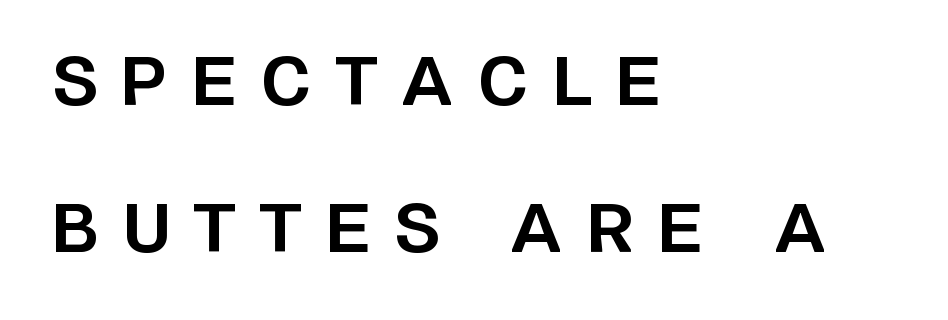
The face used here is proportionally spaced, like ordinary book or web type. Lines of text with bare space underneath. These lines were composed using upright roman letters. Teacher's note: observe the even left margin — that is flush-left alignment. Vertical spacing — loose. These lines have a slow, spaced-out rhythm from letter to letter.
